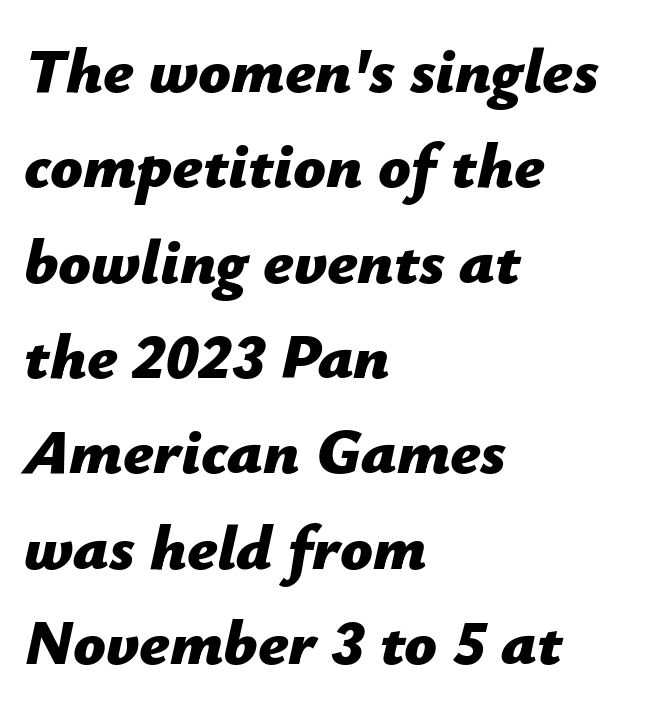
The image shows 64 px bold type, italic (leaning right); set left-aligned, normal line spacing (1.49x), normal letter spacing, not underlined; low stroke contrast and a medium x-height.
